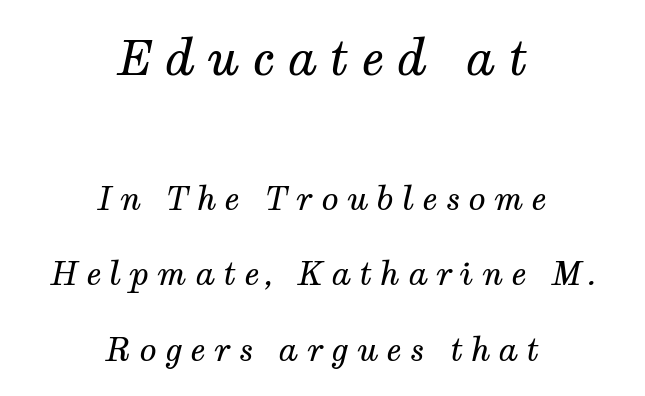
{"serif": "yes", "italic": "yes", "lean": "right", "slant_degrees": 12, "bold": "no", "weight": "regular", "width": "normal", "stroke_contrast": "medium", "x_height": "medium", "monospaced": "no", "underline": "no", "align": "center", "line_spacing": "loose", "line_spacing_ratio": 2.36, "letter_spacing": "wide", "letter_spacing_em": 0.25, "larger_block": "first", "size_ratio": 1.5, "glyph_px": 48}
